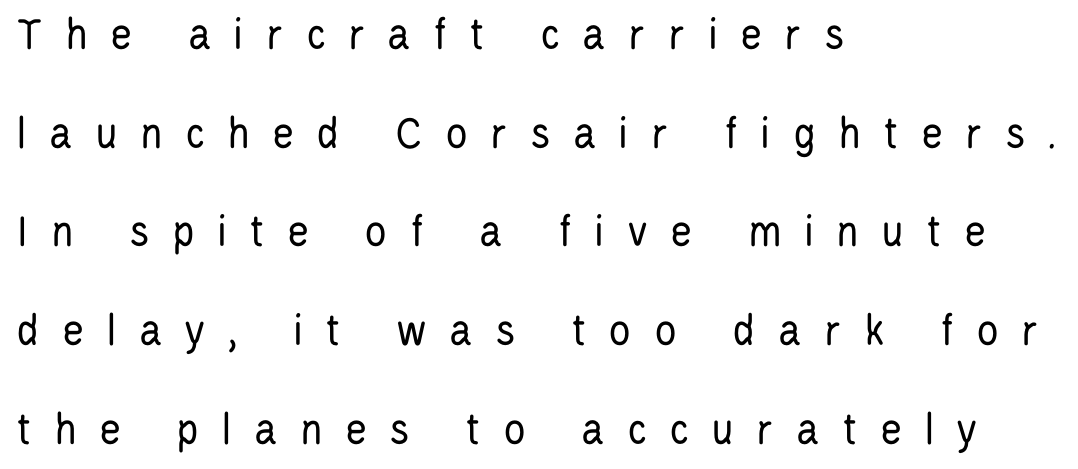
Q: Is the text bold? A: No.
Q: Is the text italic (slanted)? A: No, it is upright.
Q: Is the typeface a serif or a sans-serif typeface? A: Sans-serif.
Q: Is the text underlined? A: No.
Q: How is the paragraph aligned? A: Left-aligned.
Q: Is the spacing between letters normal or unusually wide? A: Unusually wide.
Q: Is the spacing between lines tight, normal or loose? A: Loose.
Q: Width (condensed, normal, or wide)? A: Condensed.
Q: Stroke contrast? A: Low.
Q: x-height? A: Large.
Q: Monospaced? A: No.
